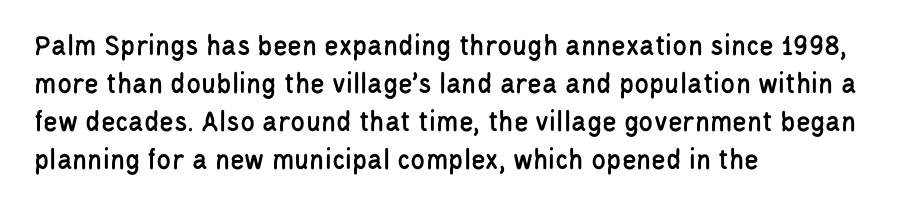
Q: Is the text italic (slanted)? A: No, it is upright.
Q: Is the typeface a serif or a sans-serif typeface? A: Sans-serif.
Q: Is the text underlined? A: No.
Q: How is the paragraph aligned? A: Left-aligned.
Q: Is the spacing between letters normal or unusually wide? A: Normal.
Q: Is the spacing between lines tight, normal or loose? A: Normal.
Q: Width (condensed, normal, or wide)? A: Condensed.
Q: Stroke contrast? A: Low.
Q: x-height? A: Large.
Q: Monospaced? A: No.
